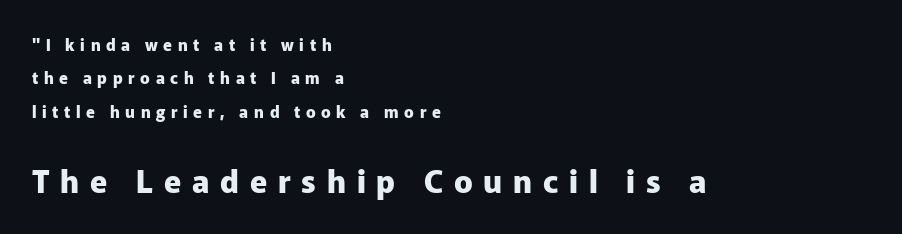
Q: Is the text bold? A: Yes.
Q: Is the text italic (slanted)? A: No, it is upright.
Q: Is the typeface a serif or a sans-serif typeface? A: Sans-serif.
Q: Is the text underlined? A: No.
Q: How is the paragraph aligned? A: Left-aligned.
Q: Is the spacing between letters normal or unusually wide? A: Unusually wide.
Q: Is the spacing between lines tight, normal or loose? A: Loose.
Q: Which block of text is set in a larger size, the first (top) or the second (bottom)? A: The second (bottom) one.
Q: Width (condensed, normal, or wide)? A: Normal.
Q: Stroke contrast? A: Low.
Q: x-height? A: Medium.
Q: Monospaced? A: No.
